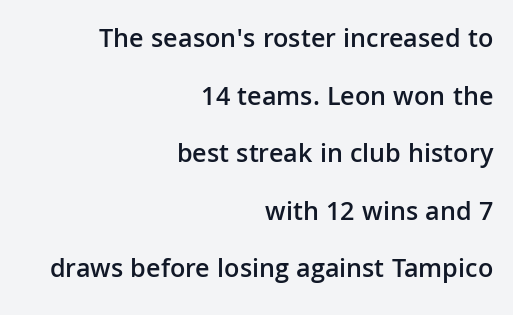
Notice the strokes are somewhat thickened but not fully heavy: this is a semibold. What stands out about the letter spacing? Nothing — it is the standard amount. The type sits square on the baseline with zero lean. Interline gaps are noticeably wide in this sample. Beneath every word, the page is bare.
